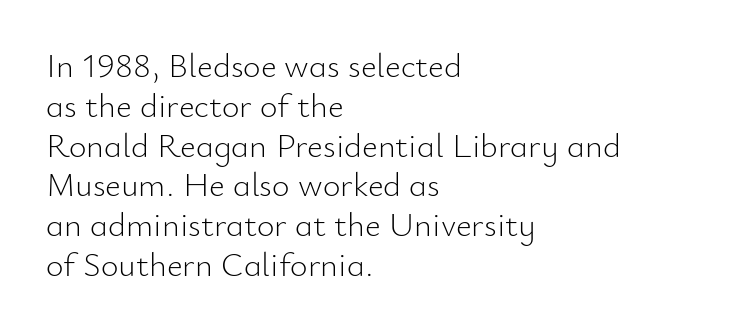
The image shows 34 px light sans-serif type, upright; set left-aligned, line spacing 1.17x, normal letter spacing, not underlined; low stroke contrast and a small x-height.
